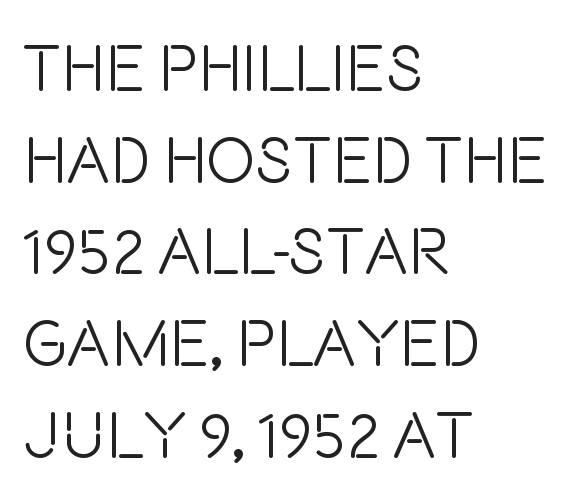
Q: Is the text bold? A: No.
Q: Is the text italic (slanted)? A: No, it is upright.
Q: Is the typeface a serif or a sans-serif typeface? A: Sans-serif.
Q: Is the text underlined? A: No.
Q: How is the paragraph aligned? A: Left-aligned.
Q: Is the spacing between letters normal or unusually wide? A: Normal.
Q: Is the spacing between lines tight, normal or loose? A: Normal.
Q: Width (condensed, normal, or wide)? A: Condensed.
Q: Stroke contrast? A: Low.
Q: x-height? A: Large.
Q: Monospaced? A: No.
